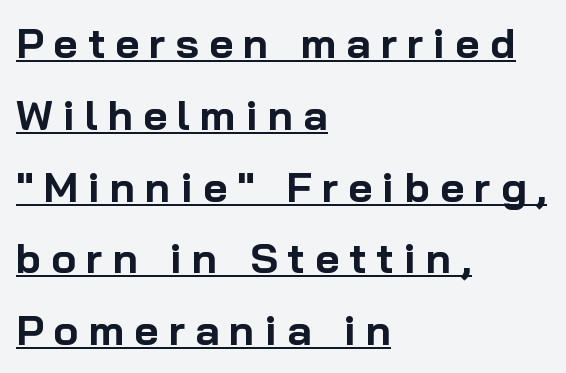
The image shows 42 px bold sans-serif type, upright; set left-aligned, line spacing 1.71x, unusually wide letter spacing (+0.24 em), underlined; low stroke contrast and a medium x-height.
